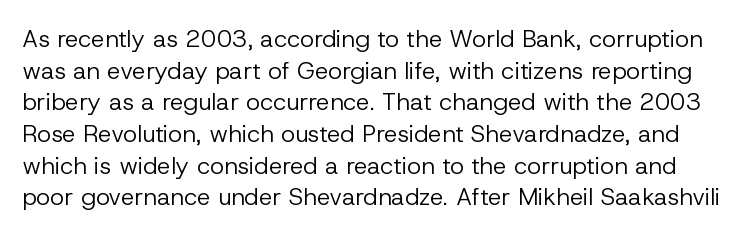
The passage shown stacks its lines at a standard gap. Type without underlining. Students, note that the glyphs here touch the page at normal intervals. Ascenders rise straight up at ninety degrees. The strokes carry an ordinary text weight at most.
